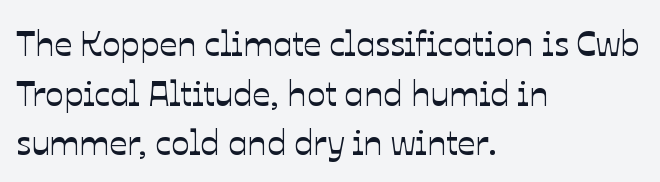
Q: Is the text italic (slanted)? A: No, it is upright.
Q: Is the text underlined? A: No.
Q: How is the paragraph aligned? A: Left-aligned.
Q: Is the spacing between letters normal or unusually wide? A: Normal.
Q: Is the spacing between lines tight, normal or loose? A: Normal.
Q: Width (condensed, normal, or wide)? A: Normal.
Q: Stroke contrast? A: Low.
Q: x-height? A: Medium.
Q: Monospaced? A: No.
